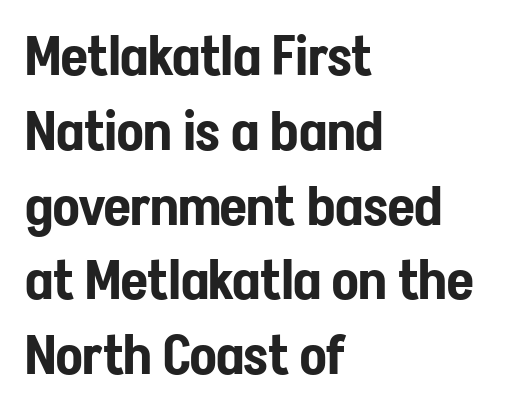
{"serif": "no", "italic": "no", "width": "condensed", "stroke_contrast": "low", "x_height": "medium", "monospaced": "no", "underline": "no", "align": "left", "line_spacing": "normal", "line_spacing_ratio": 1.36, "letter_spacing": "normal", "letter_spacing_em": 0.0, "glyph_px": 55}
